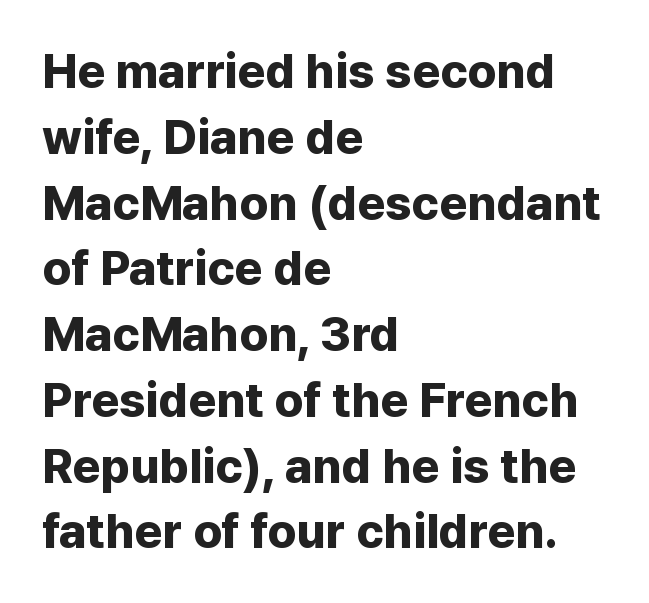
Q: Is the text bold? A: Yes.
Q: Is the text italic (slanted)? A: No, it is upright.
Q: Is the typeface a serif or a sans-serif typeface? A: Sans-serif.
Q: Is the text underlined? A: No.
Q: How is the paragraph aligned? A: Left-aligned.
Q: Is the spacing between letters normal or unusually wide? A: Normal.
Q: Is the spacing between lines tight, normal or loose? A: Normal.
Q: Width (condensed, normal, or wide)? A: Normal.
Q: Stroke contrast? A: Low.
Q: x-height? A: Medium.
Q: Monospaced? A: No.
